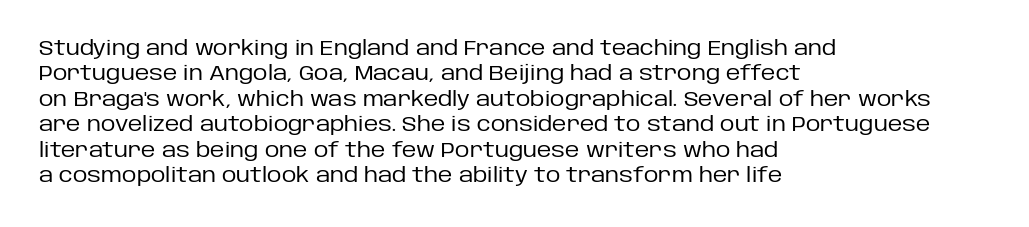
{"italic": "no", "bold": "no", "underline": "no", "align": "left", "line_spacing": "normal", "line_spacing_ratio": 1.27, "letter_spacing": "normal", "letter_spacing_em": 0.0, "glyph_px": 20}
